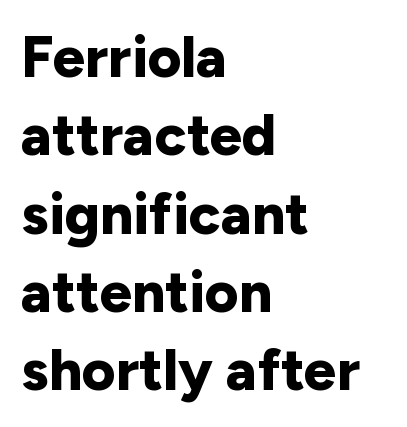
Descenders are the only things crossing below the line. The typesetting leans heavy: a genuine bold. If you drew a line through each stem, it would be perfectly vertical. These lines stack with their left ends in a neat column. You could not count columns in this text — the font is proportionally spaced.
